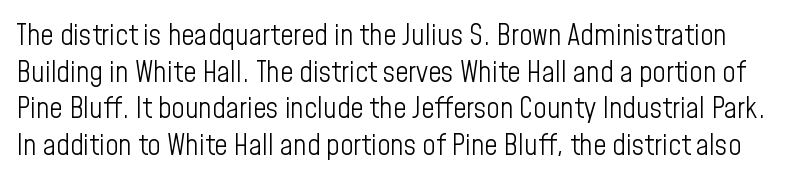
Q: Is the text bold? A: No.
Q: Is the text italic (slanted)? A: No, it is upright.
Q: Is the typeface a serif or a sans-serif typeface? A: Sans-serif.
Q: Is the text underlined? A: No.
Q: Is the spacing between letters normal or unusually wide? A: Normal.
Q: Is the spacing between lines tight, normal or loose? A: Normal.
Q: Width (condensed, normal, or wide)? A: Condensed.
Q: Stroke contrast? A: Low.
Q: x-height? A: Medium.
Q: Monospaced? A: No.
